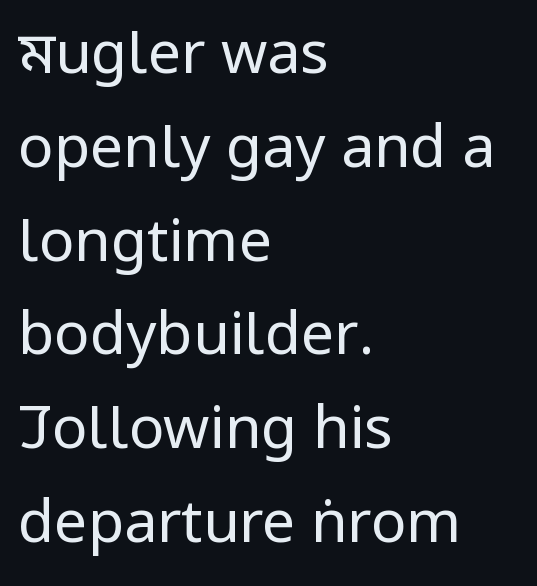
The image shows 59 px regular-weight, condensed sans-serif type, upright; set left-aligned, normal line spacing (1.59x), normal letter spacing, not underlined; low stroke contrast and a large x-height.
